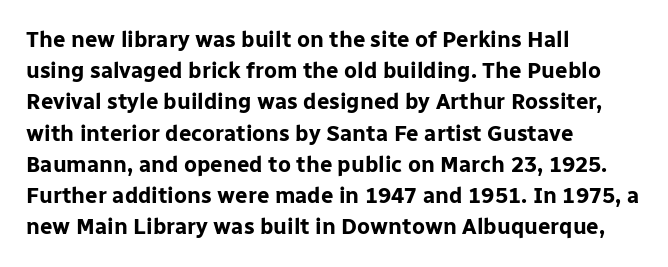
The image shows 22 px bold type, upright; set left-aligned, normal line spacing (1.42x), normal letter spacing, not underlined.
